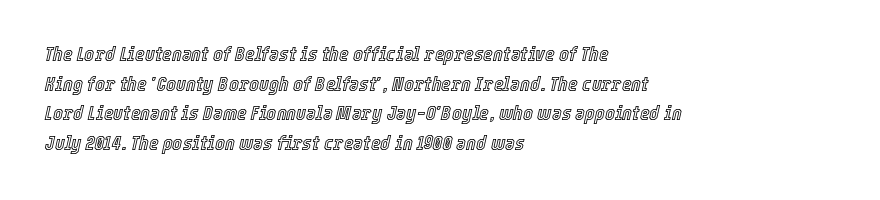
Notice how the stems are inclined rather than vertical — that's the hallmark of italics. These lines sit exactly where default settings would place them. Words float on clear page, feet unadorned. A typesetter would call this zero additional tracking. This rendering uses left alignment, leaving the right contour irregular.
